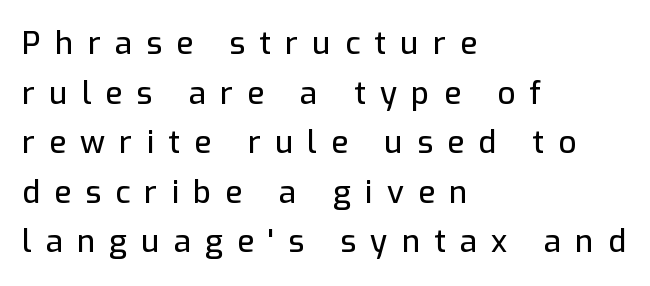
The image shows 31 px sans-serif type, upright; set left-aligned, normal line spacing (1.6x), unusually wide letter spacing (+0.46 em), not underlined; low stroke contrast and a medium x-height.
